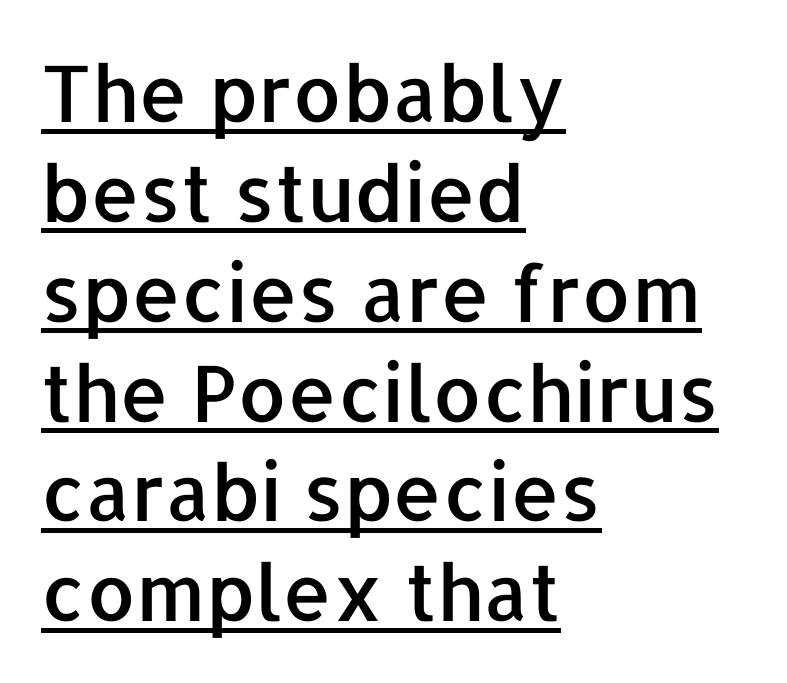
The passage shown is typeset with a sans-serif family. If you drew a line through each stem, it would be perfectly vertical. Notice how a bar underscores the lettering throughout. The rendering uses a moderate line-height, typical for paragraphs. Note the varied advance widths — an 'i' is clearly narrower than an 'm'.
